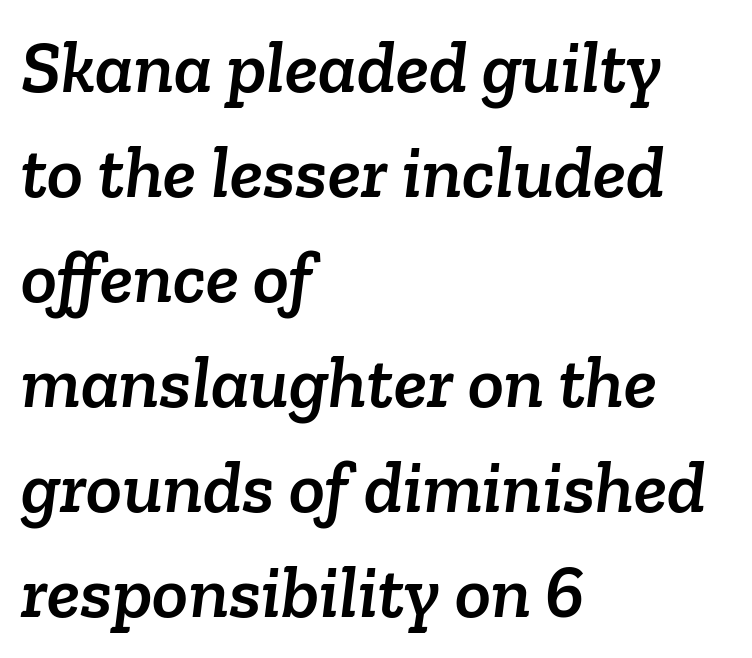
{"serif": "yes", "width": "normal", "stroke_contrast": "low", "x_height": "medium", "monospaced": "no", "underline": "no", "align": "left", "line_spacing": "normal", "line_spacing_ratio": 1.4, "letter_spacing": "normal", "letter_spacing_em": 0.0, "glyph_px": 75}
